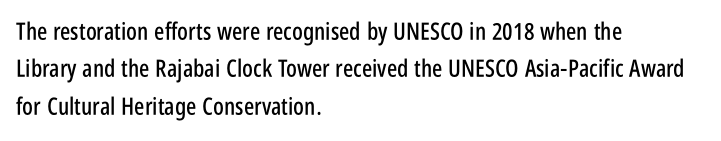
{"italic": "no", "underline": "no", "align": "left", "line_spacing": "normal", "line_spacing_ratio": 1.56, "letter_spacing": "normal", "letter_spacing_em": 0.0, "glyph_px": 24}
